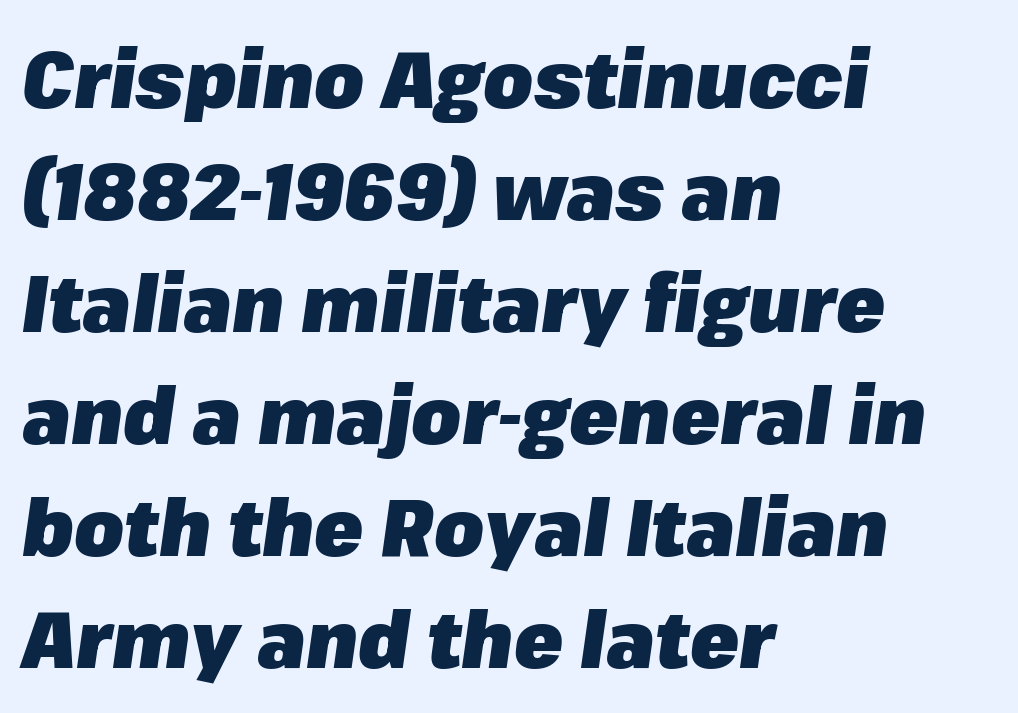
The image shows 80 px heavy type, italic (leaning right); set left-aligned, normal line spacing (1.4x), normal letter spacing, not underlined; low stroke contrast and a medium x-height.
